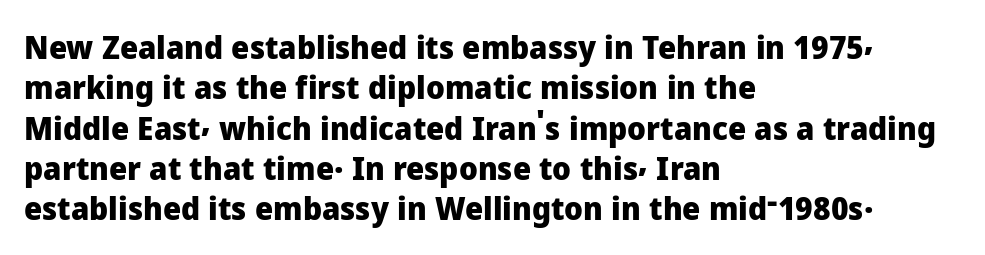
Q: Is the text bold? A: Yes.
Q: Is the text italic (slanted)? A: No, it is upright.
Q: Is the typeface a serif or a sans-serif typeface? A: Sans-serif.
Q: Is the text underlined? A: No.
Q: How is the paragraph aligned? A: Left-aligned.
Q: Is the spacing between letters normal or unusually wide? A: Normal.
Q: Is the spacing between lines tight, normal or loose? A: Normal.
Q: Width (condensed, normal, or wide)? A: Normal.
Q: Stroke contrast? A: Low.
Q: x-height? A: Medium.
Q: Monospaced? A: No.
